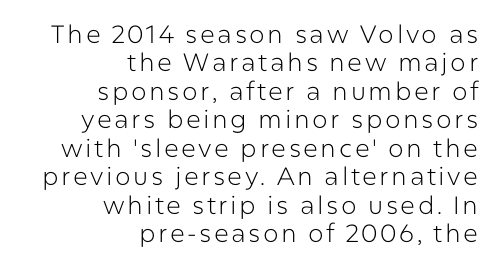
The image shows 25 px text type, upright; set right-aligned, tight line spacing (1.14x), not underlined.
